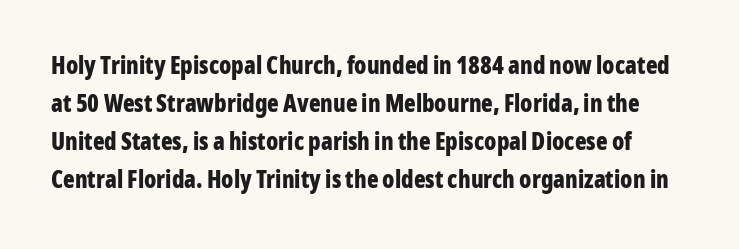
The image shows 24 px bold type, upright; set normal line spacing (1.58x), normal letter spacing, not underlined.
